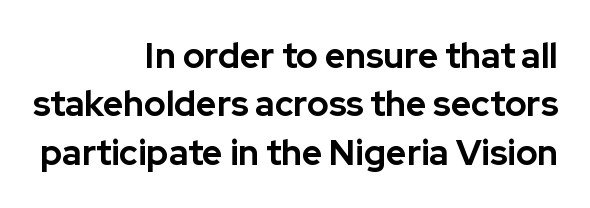
{"serif": "no", "italic": "no", "bold": "yes", "weight": "bold", "width": "normal", "stroke_contrast": "low", "x_height": "medium", "monospaced": "no", "underline": "no", "align": "right", "line_spacing": "normal", "line_spacing_ratio": 1.38, "letter_spacing": "normal", "letter_spacing_em": 0.0, "glyph_px": 35}
